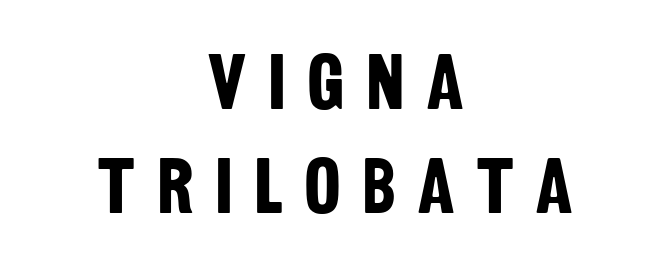
The image shows 78 px bold, condensed sans-serif type; set centered, normal line spacing (1.33x), unusually wide letter spacing (+0.27 em), not underlined; low stroke contrast and a large x-height.
